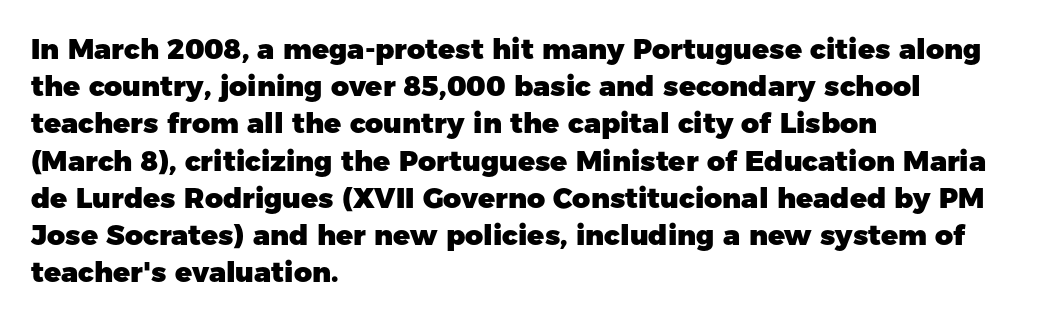
The image shows 28 px heavy sans-serif type, upright; set left-aligned, normal line spacing (1.33x), normal letter spacing, not underlined; low stroke contrast and a medium x-height.
